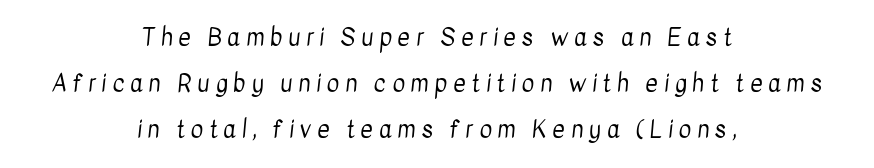
There is plenty of visible air inserted between adjacent glyphs. Airy leading. Only glyphs here, with clear space below each row. The setting favours the middle, as headings and verse often do.
